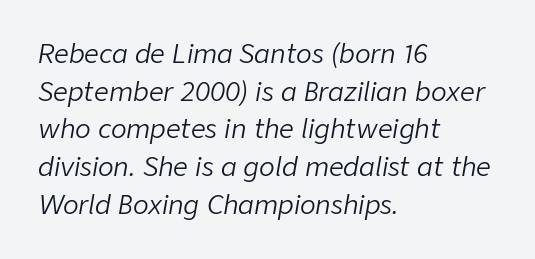
The image shows 26 px text type, italic (leaning right); set left-aligned, normal line spacing (1.45x), normal letter spacing, not underlined.
